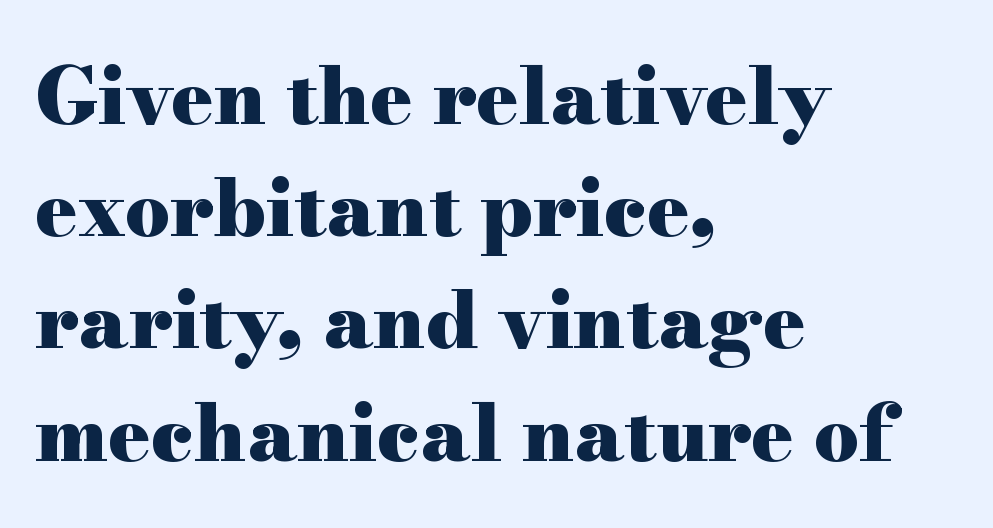
{"serif": "yes", "italic": "no", "bold": "yes", "weight": "heavy", "width": "wide", "stroke_contrast": "high", "x_height": "small", "monospaced": "no", "underline": "no", "align": "left", "line_spacing": "normal", "line_spacing_ratio": 1.42, "letter_spacing": "normal", "letter_spacing_em": 0.0, "glyph_px": 79}
